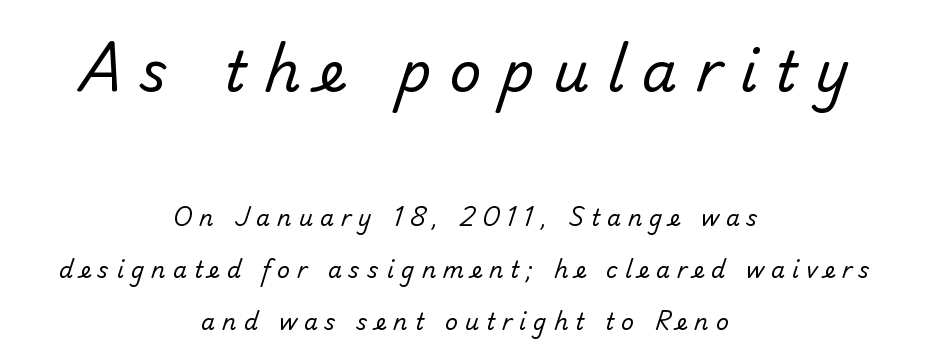
Q: Is the text bold? A: No.
Q: Is the typeface a serif or a sans-serif typeface? A: Sans-serif.
Q: Is the text underlined? A: No.
Q: How is the paragraph aligned? A: Centered.
Q: Is the spacing between letters normal or unusually wide? A: Unusually wide.
Q: Is the spacing between lines tight, normal or loose? A: Loose.
Q: Which block of text is set in a larger size, the first (top) or the second (bottom)? A: The first (top) one.
Q: Width (condensed, normal, or wide)? A: Normal.
Q: Stroke contrast? A: Low.
Q: x-height? A: Small.
Q: Monospaced? A: No.
